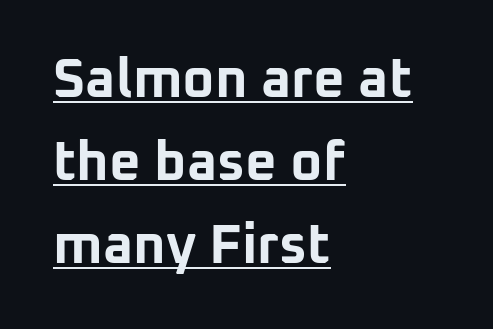
Q: Is the text bold? A: Yes.
Q: Is the text italic (slanted)? A: No, it is upright.
Q: Is the typeface a serif or a sans-serif typeface? A: Sans-serif.
Q: Is the text underlined? A: Yes.
Q: How is the paragraph aligned? A: Left-aligned.
Q: Is the spacing between letters normal or unusually wide? A: Normal.
Q: Is the spacing between lines tight, normal or loose? A: Normal.
Q: Width (condensed, normal, or wide)? A: Normal.
Q: Stroke contrast? A: Low.
Q: x-height? A: Medium.
Q: Monospaced? A: No.
